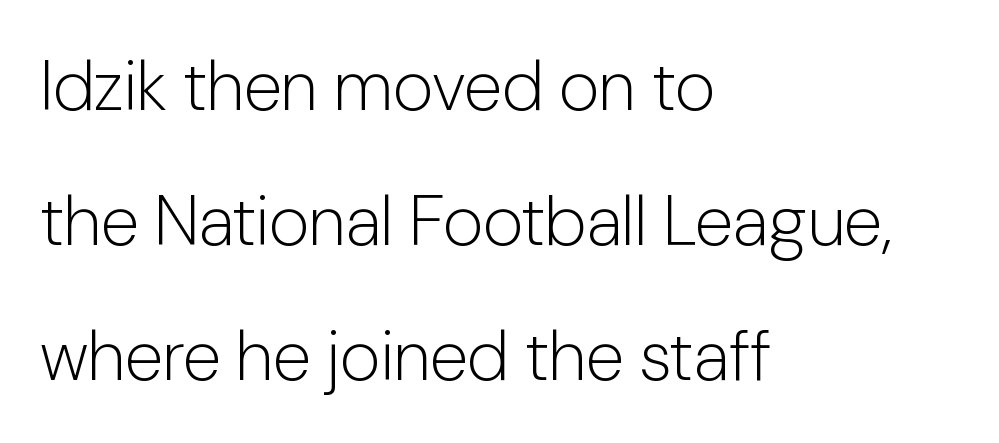
Q: Is the text bold? A: No.
Q: Is the text italic (slanted)? A: No, it is upright.
Q: Is the typeface a serif or a sans-serif typeface? A: Sans-serif.
Q: Is the text underlined? A: No.
Q: How is the paragraph aligned? A: Left-aligned.
Q: Is the spacing between letters normal or unusually wide? A: Normal.
Q: Is the spacing between lines tight, normal or loose? A: Loose.
Q: Width (condensed, normal, or wide)? A: Normal.
Q: Stroke contrast? A: Low.
Q: x-height? A: Medium.
Q: Monospaced? A: No.
